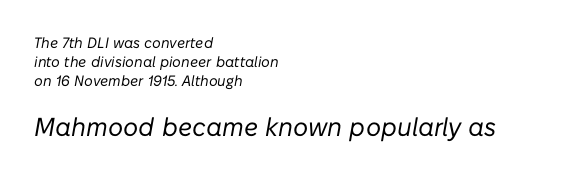
{"italic": "yes", "lean": "right", "slant_degrees": 10, "bold": "no", "underline": "no", "align": "left", "line_spacing": "normal", "line_spacing_ratio": 1.27, "letter_spacing": "normal", "letter_spacing_em": 0.0, "larger_block": "second", "size_ratio": 1.73, "glyph_px": 26}
